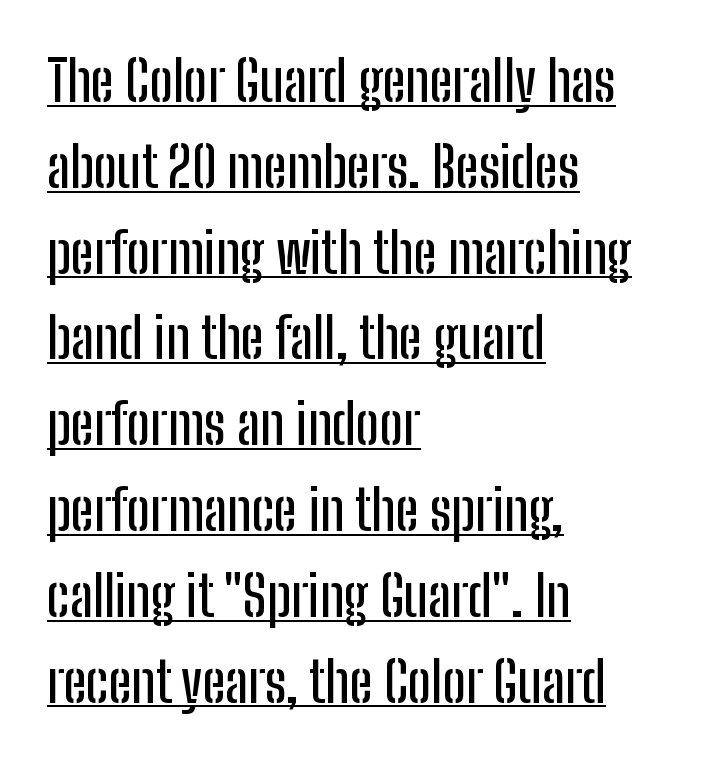
{"serif": "no", "italic": "no", "width": "condensed", "stroke_contrast": "low", "x_height": "medium", "monospaced": "no", "underline": "yes", "align": "left", "line_spacing": "normal", "line_spacing_ratio": 1.56, "letter_spacing": "normal", "letter_spacing_em": 0.0, "glyph_px": 55}
